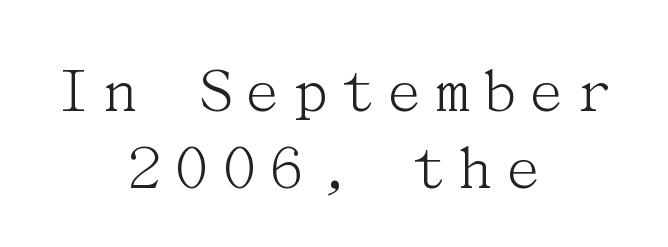
The characters display serif detailing at their extremities. The lines are quadded center. Summary of vertical rhythm: compact, with narrow interline spacing. The font is comparable to plain body text, perhaps lighter. Unmarked baselines from the first word to the last. Characters remain perfectly vertical along every line.
